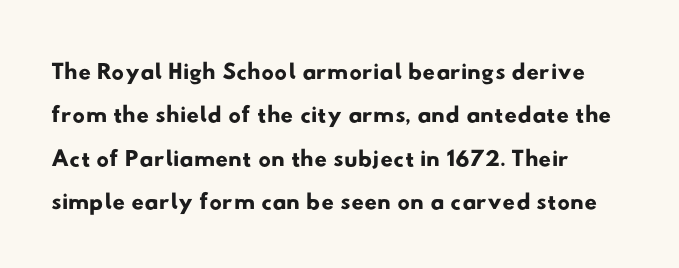
The rendering keeps characters at their native spacing. Each letter keeps its own natural width here, so spacing adapts to shape. These lines stack with their left ends in a neat column. You can tell from the bare stems that sans-serif type was used. Any mark beneath the type? The region is blank.
